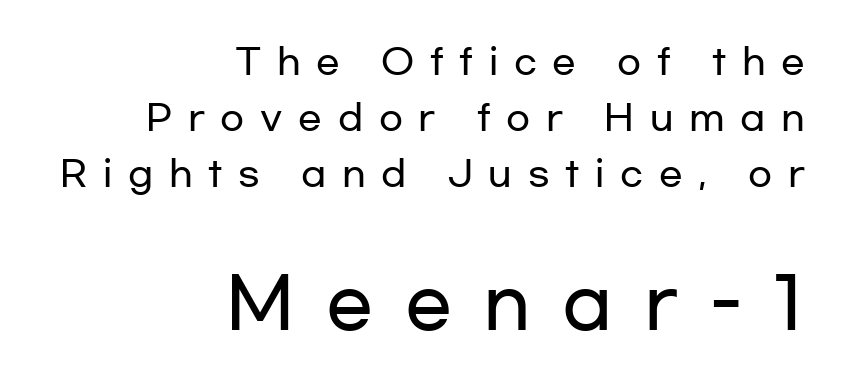
The image shows 70 px wide sans-serif type, upright; set right-aligned, normal line spacing (1.6x), unusually wide letter spacing (+0.45 em), not underlined; the second (bottom) block is 2.0x larger; low stroke contrast and a medium x-height.
